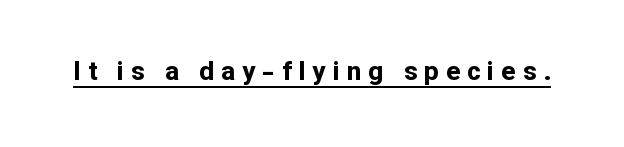
Q: Is the text bold? A: Yes.
Q: Is the text italic (slanted)? A: No, it is upright.
Q: Is the text underlined? A: Yes.
Q: Is the spacing between letters normal or unusually wide? A: Unusually wide.
